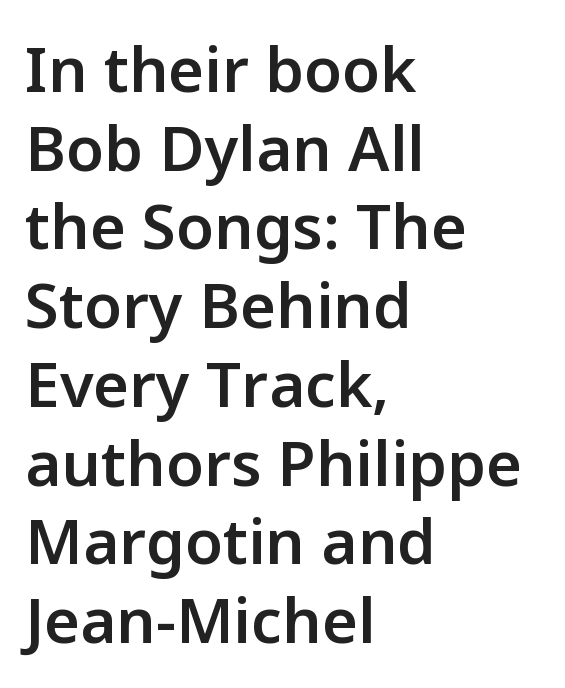
The image shows 62 px semibold sans-serif type, upright; set left-aligned, normal line spacing (1.27x), normal letter spacing, not underlined; low stroke contrast and a medium x-height.
